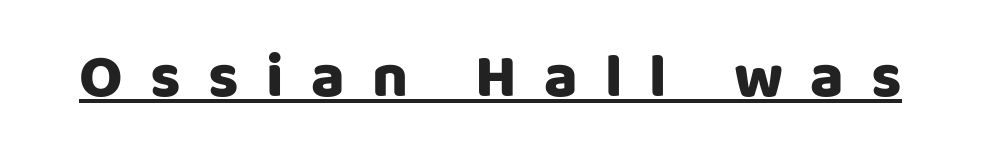
Q: Is the text italic (slanted)? A: No, it is upright.
Q: Is the typeface a serif or a sans-serif typeface? A: Sans-serif.
Q: Is the text underlined? A: Yes.
Q: Is the spacing between letters normal or unusually wide? A: Unusually wide.
Q: Width (condensed, normal, or wide)? A: Normal.
Q: Stroke contrast? A: Low.
Q: x-height? A: Large.
Q: Monospaced? A: No.
